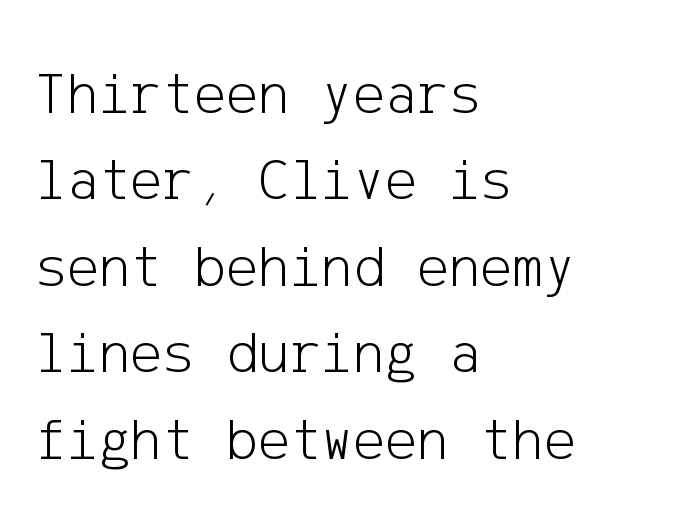
The image shows 60 px light sans-serif type, upright; set left-aligned, normal line spacing (1.44x), normal letter spacing, not underlined; low stroke contrast and a medium x-height.
